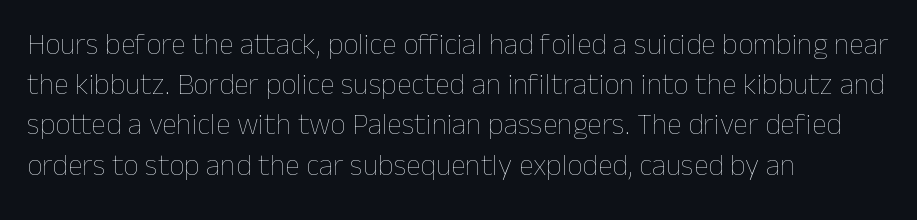
The image shows 30 px thin type, upright; set left-aligned, normal line spacing (1.34x), normal letter spacing, not underlined; low stroke contrast and a medium x-height.
